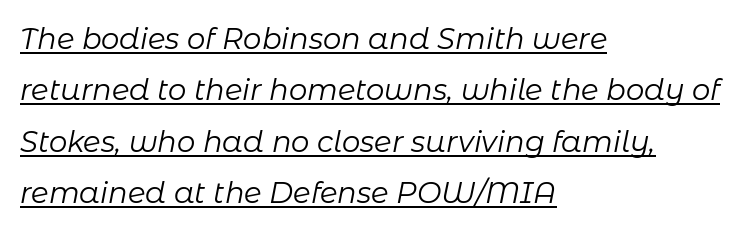
{"italic": "yes", "lean": "right", "slant_degrees": 11, "bold": "no", "weight": "regular", "width": "normal", "stroke_contrast": "low", "x_height": "medium", "monospaced": "no", "underline": "yes", "align": "left", "line_spacing_ratio": 1.77, "letter_spacing": "normal", "letter_spacing_em": 0.0, "glyph_px": 29}
